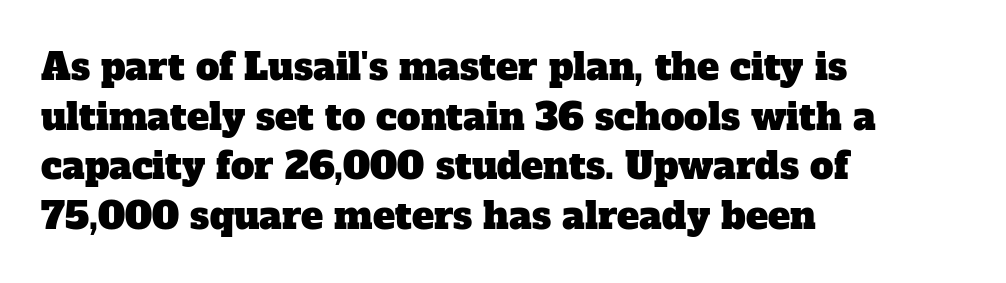
The image shows 37 px serif type; set left-aligned, normal line spacing (1.34x), normal letter spacing, not underlined; low stroke contrast and a medium x-height.
